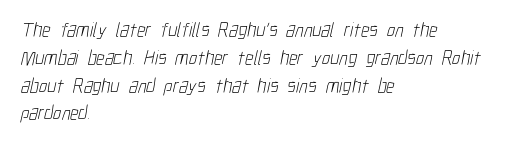
The image shows 20 px text type; set left-aligned, normal line spacing (1.39x), normal letter spacing, not underlined.
